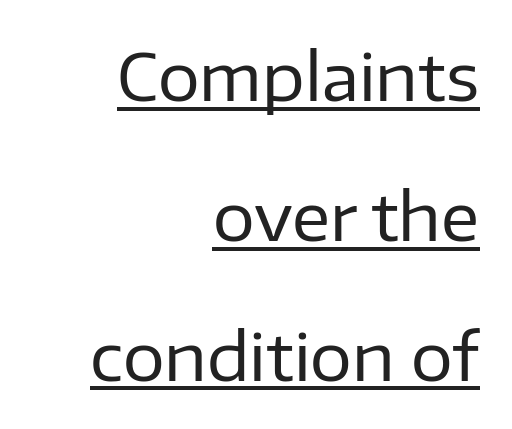
{"serif": "no", "italic": "no", "bold": "no", "weight": "regular", "width": "normal", "stroke_contrast": "low", "x_height": "medium", "monospaced": "no", "underline": "yes", "align": "right", "line_spacing": "loose", "line_spacing_ratio": 2.12, "letter_spacing": "normal", "letter_spacing_em": 0.0, "glyph_px": 66}
